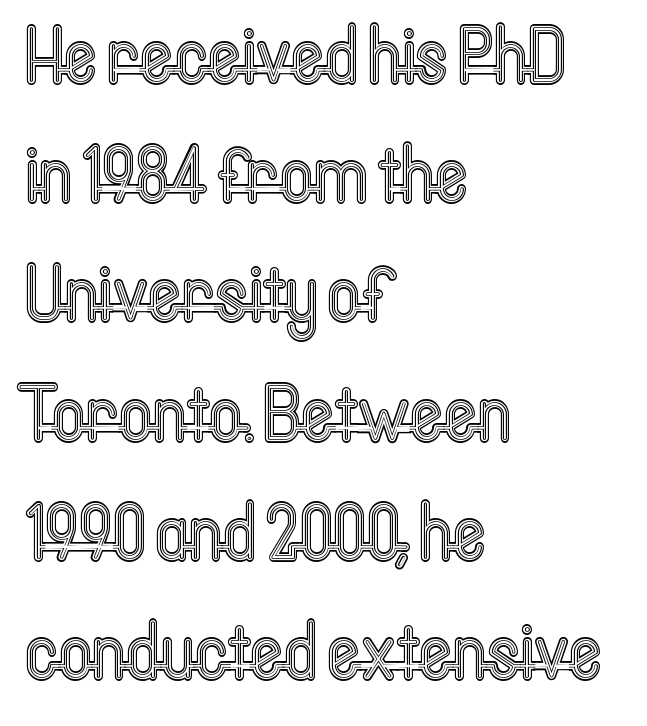
Q: Is the text italic (slanted)? A: No, it is upright.
Q: Is the text underlined? A: No.
Q: How is the paragraph aligned? A: Left-aligned.
Q: Is the spacing between letters normal or unusually wide? A: Normal.
Q: Is the spacing between lines tight, normal or loose? A: Normal.
Q: Width (condensed, normal, or wide)? A: Condensed.
Q: x-height? A: Medium.
Q: Monospaced? A: No.
